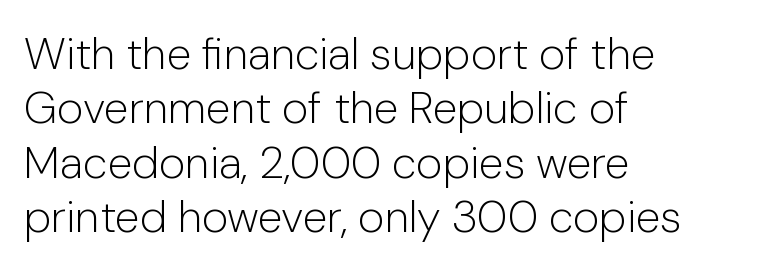
Any mark beneath the type? The region is blank. In terms of letterform style, serifs are entirely absent. Every character sits straight up, as roman type does. Here the designer chose a conventional face with non-uniform glyph widths. Default kerning and tracking; the words read as compact shapes.
